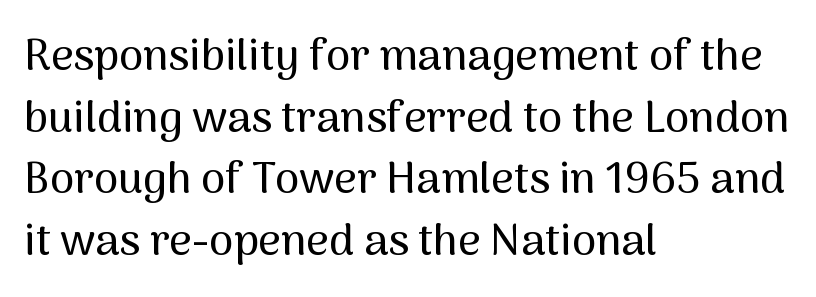
{"serif": "no", "italic": "no", "width": "normal", "stroke_contrast": "medium", "x_height": "medium", "monospaced": "no", "underline": "no", "align": "left", "line_spacing": "normal", "line_spacing_ratio": 1.4, "letter_spacing": "normal", "letter_spacing_em": 0.0, "glyph_px": 44}
